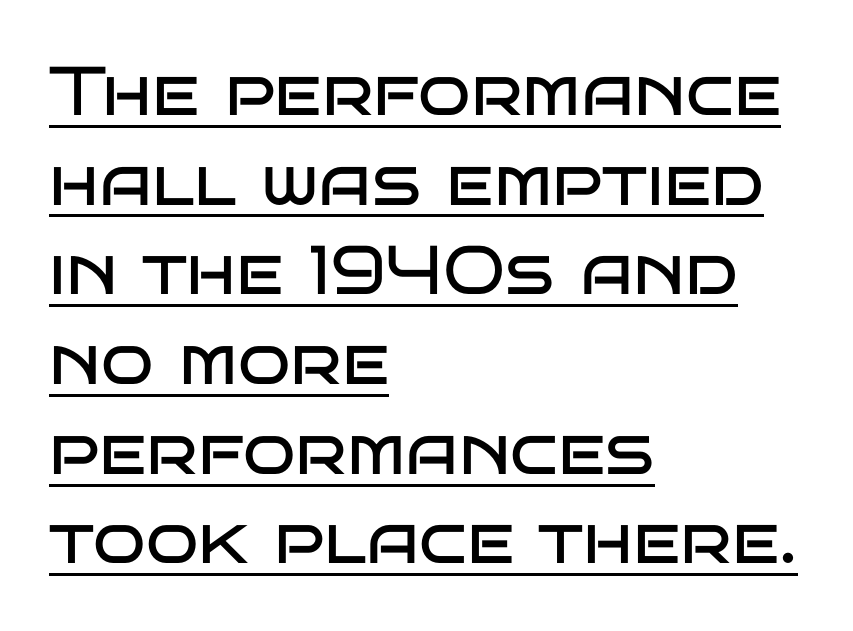
Caption: multi-line text, flush left, ragged right. What stands out about the letter spacing? Nothing — it is the standard amount. A typesetter would mark this as roman, not italic. Emphasis is given by a line drawn under the lettering. The text was rendered using a sans face with plain stroke endings.
